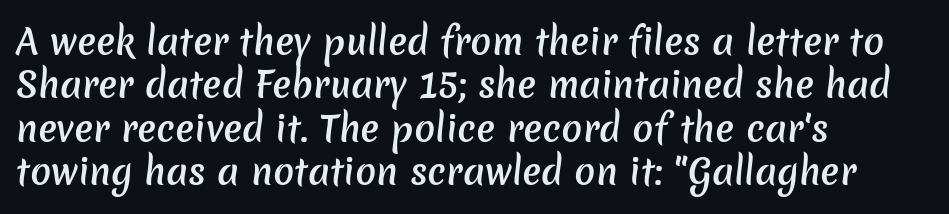
A typesetter would call this proportional, since set widths differ per character. Each line starts at the same left margin while the right side varies. Bare-footed words on every line. Nope, no serifs anywhere on these letters.
